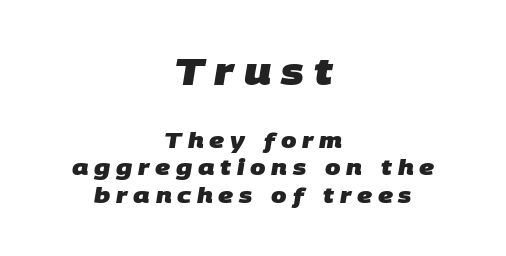
Q: Is the text bold? A: Yes.
Q: Is the typeface a serif or a sans-serif typeface? A: Sans-serif.
Q: Is the text underlined? A: No.
Q: How is the paragraph aligned? A: Centered.
Q: Is the spacing between letters normal or unusually wide? A: Unusually wide.
Q: Is the spacing between lines tight, normal or loose? A: Normal.
Q: Which block of text is set in a larger size, the first (top) or the second (bottom)? A: The first (top) one.
Q: Width (condensed, normal, or wide)? A: Normal.
Q: Stroke contrast? A: Low.
Q: x-height? A: Large.
Q: Monospaced? A: No.
